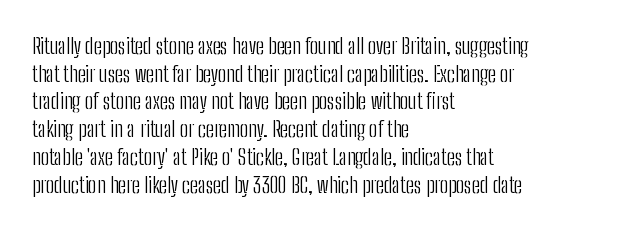
Q: Is the text bold? A: No.
Q: Is the text italic (slanted)? A: No, it is upright.
Q: Is the text underlined? A: No.
Q: How is the paragraph aligned? A: Left-aligned.
Q: Is the spacing between letters normal or unusually wide? A: Normal.
Q: Is the spacing between lines tight, normal or loose? A: Normal.
